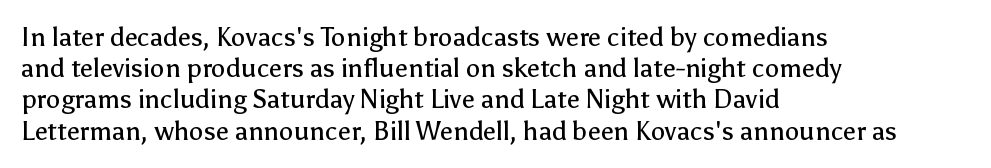
One-word summary of the alignment: left. In terms of letterspacing, this is plain default setting. The words here are not underlined. The characters are drawn with everyday or finer stroke widths. The letters stand straight up with perfectly vertical stems.
